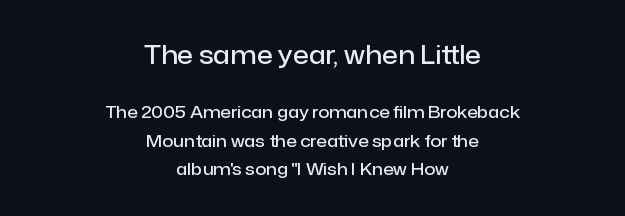
{"italic": "no", "bold": "semi", "underline": "no", "align": "center", "line_spacing": "normal", "line_spacing_ratio": 1.67, "letter_spacing": "normal", "letter_spacing_em": 0.0, "larger_block": "first", "size_ratio": 1.53, "glyph_px": 26}
